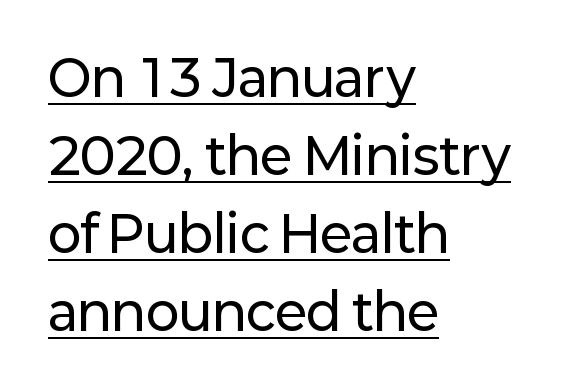
Q: Is the text italic (slanted)? A: No, it is upright.
Q: Is the typeface a serif or a sans-serif typeface? A: Sans-serif.
Q: Is the text underlined? A: Yes.
Q: How is the paragraph aligned? A: Left-aligned.
Q: Is the spacing between letters normal or unusually wide? A: Normal.
Q: Is the spacing between lines tight, normal or loose? A: Normal.
Q: Width (condensed, normal, or wide)? A: Normal.
Q: Stroke contrast? A: Low.
Q: x-height? A: Medium.
Q: Monospaced? A: No.
